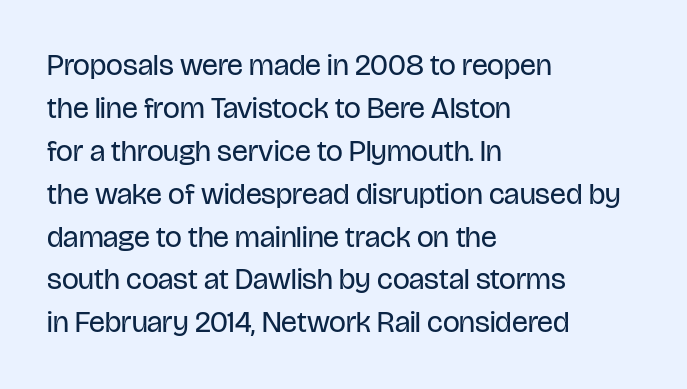
{"serif": "no", "italic": "no", "bold": "no", "weight": "regular", "width": "condensed", "stroke_contrast": "low", "x_height": "large", "monospaced": "no", "underline": "no", "align": "left", "line_spacing": "normal", "line_spacing_ratio": 1.43, "letter_spacing": "normal", "letter_spacing_em": 0.0, "glyph_px": 30}
